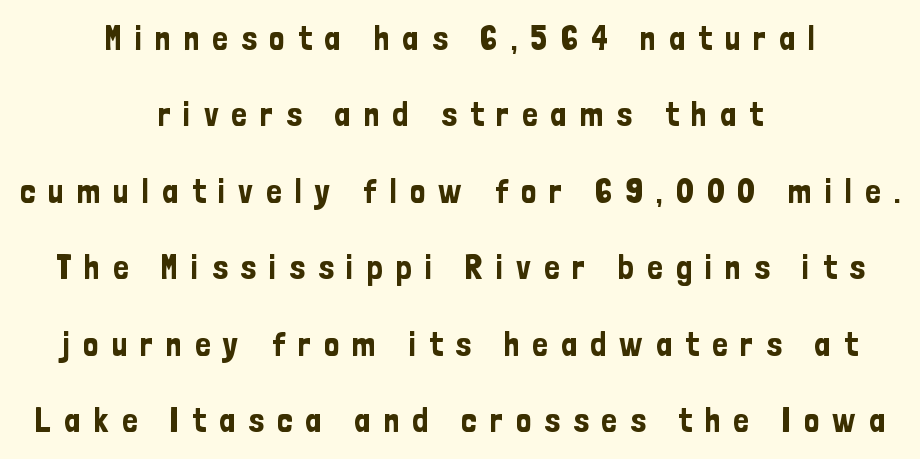
Posture: straight, roman, zero tilt. Alignment: centered. A sans-serif font was chosen for this passage. A typesetter would call this leading open, well beyond the default. Descenders are the only things crossing below the line.
